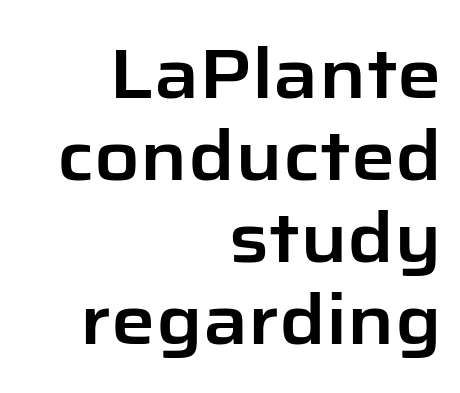
Q: Is the text italic (slanted)? A: No, it is upright.
Q: Is the typeface a serif or a sans-serif typeface? A: Sans-serif.
Q: Is the text underlined? A: No.
Q: How is the paragraph aligned? A: Right-aligned.
Q: Is the spacing between letters normal or unusually wide? A: Normal.
Q: Width (condensed, normal, or wide)? A: Normal.
Q: Stroke contrast? A: Low.
Q: x-height? A: Medium.
Q: Monospaced? A: No.
